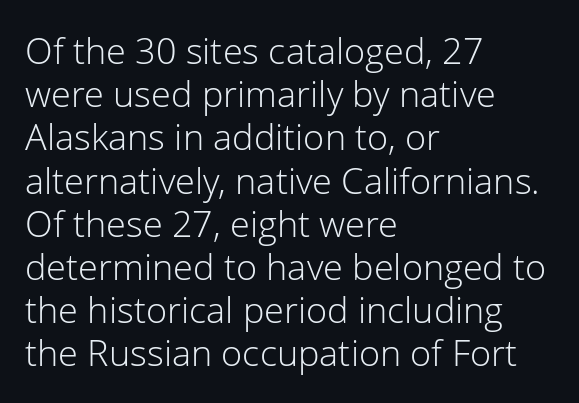
{"serif": "no", "italic": "no", "bold": "no", "weight": "light", "width": "normal", "stroke_contrast": "low", "x_height": "medium", "monospaced": "no", "underline": "no", "align": "left", "line_spacing_ratio": 1.2, "letter_spacing": "normal", "letter_spacing_em": 0.0, "glyph_px": 36}
